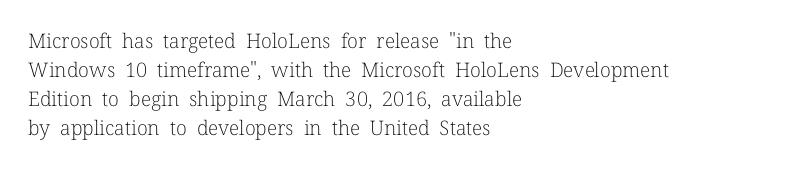
Beneath every word, the page is bare. Stems here are at most as thick as an everyday book face. When letters stand straight like this, we call the style roman or upright. This rendering leaves character spacing at its baseline value. The rendering uses a moderate line-height, typical for paragraphs.
